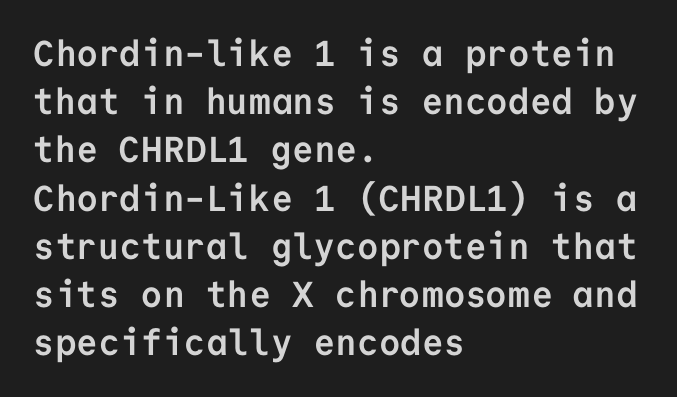
The image shows 36 px semibold sans-serif type, upright, monospaced; set left-aligned, normal line spacing (1.34x), normal letter spacing, not underlined; low stroke contrast and a medium x-height.
